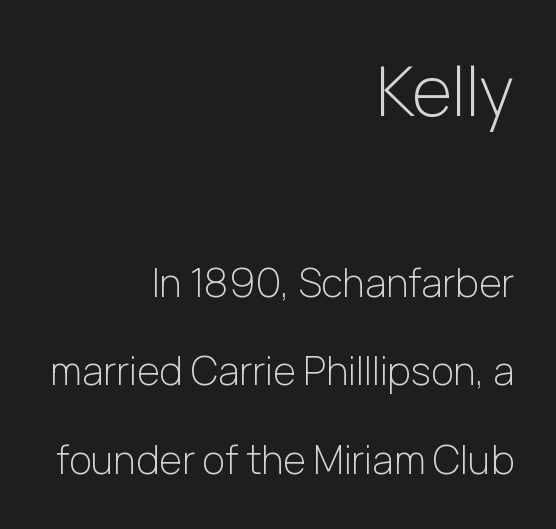
The image shows 69 px light sans-serif type, upright; set right-aligned, loose line spacing (2.28x), normal letter spacing, not underlined; the first (top) block is 1.77x larger; low stroke contrast and a medium x-height.
